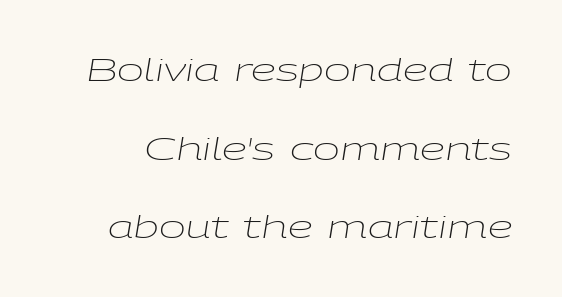
{"italic": "yes", "lean": "right", "slant_degrees": 9, "bold": "no", "weight": "light", "width": "wide", "stroke_contrast": "low", "x_height": "medium", "monospaced": "no", "underline": "no", "line_spacing": "loose", "line_spacing_ratio": 2.46, "letter_spacing": "normal", "letter_spacing_em": 0.0, "glyph_px": 32}
